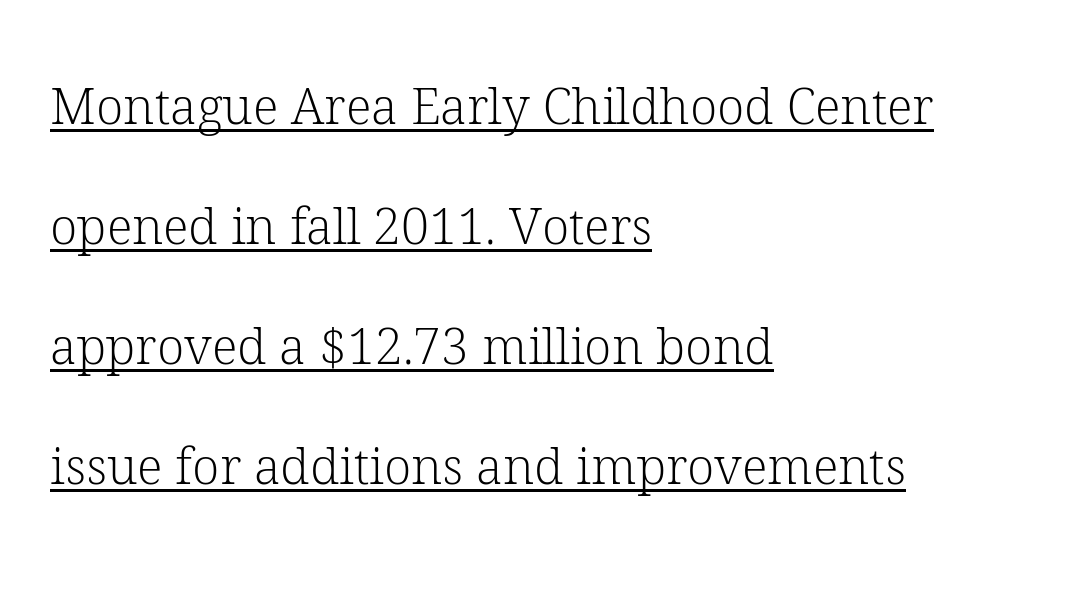
Looks like someone drew a line under every word here. Note the varied advance widths — an 'i' is clearly narrower than an 'm'. These lines are composed in type with serifs. The characters are drawn with everyday or finer stroke widths. Italic: no, the glyphs are upright roman. Quick note: interline space is abundant.
